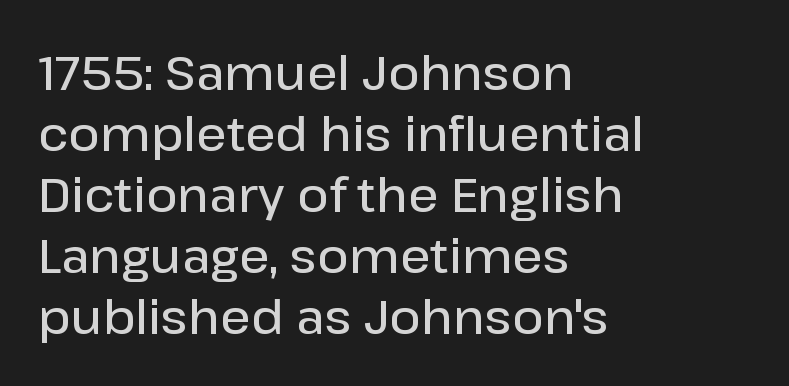
Does the type have serifs? No, each stem ends abruptly. The line-height multiplier appears to be the usual default. Each line starts at the same left margin while the right side varies. Does extra space separate the letters? No, they use regular spacing. A fair bit of extra ink — the face is semibold, not bold. A roman cut, with each character standing at attention.
